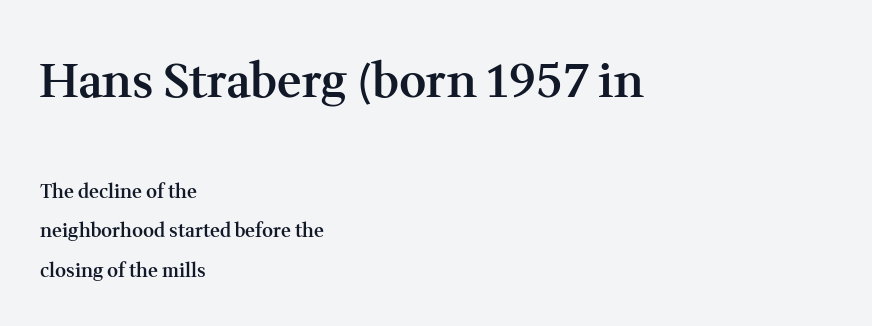
The image shows 47 px semibold serif type, upright; set left-aligned, loose line spacing (2.07x), normal letter spacing, not underlined; the first (top) block is 2.47x larger; medium stroke contrast and a medium x-height.
